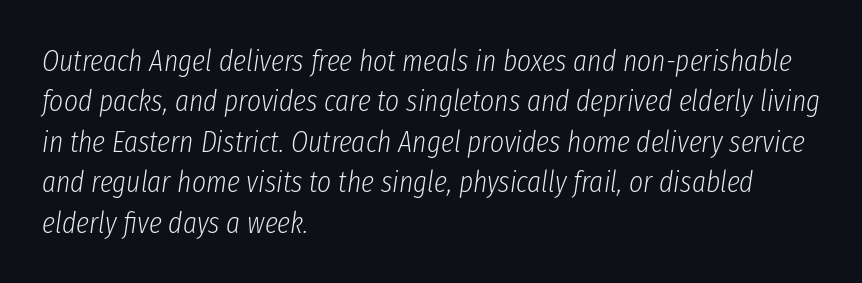
{"italic": "yes", "lean": "right", "slant_degrees": 8, "bold": "no", "weight": "light", "width": "condensed", "stroke_contrast": "low", "x_height": "medium", "monospaced": "no", "underline": "no", "align": "left", "line_spacing": "normal", "line_spacing_ratio": 1.35, "letter_spacing": "normal", "letter_spacing_em": 0.0, "glyph_px": 30}
